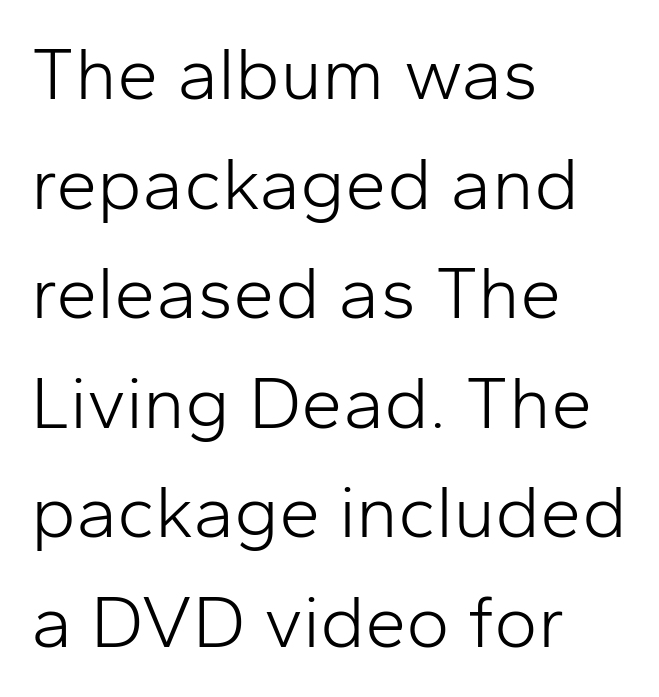
Q: Is the text bold? A: No.
Q: Is the text italic (slanted)? A: No, it is upright.
Q: Is the typeface a serif or a sans-serif typeface? A: Sans-serif.
Q: Is the text underlined? A: No.
Q: How is the paragraph aligned? A: Left-aligned.
Q: Is the spacing between letters normal or unusually wide? A: Normal.
Q: Is the spacing between lines tight, normal or loose? A: Normal.
Q: Width (condensed, normal, or wide)? A: Normal.
Q: Stroke contrast? A: Low.
Q: x-height? A: Medium.
Q: Monospaced? A: No.
